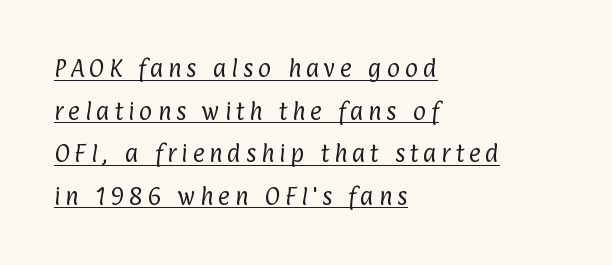
Q: Is the text bold? A: No.
Q: Is the text underlined? A: Yes.
Q: How is the paragraph aligned? A: Left-aligned.
Q: Is the spacing between letters normal or unusually wide? A: Unusually wide.
Q: Is the spacing between lines tight, normal or loose? A: Loose.
